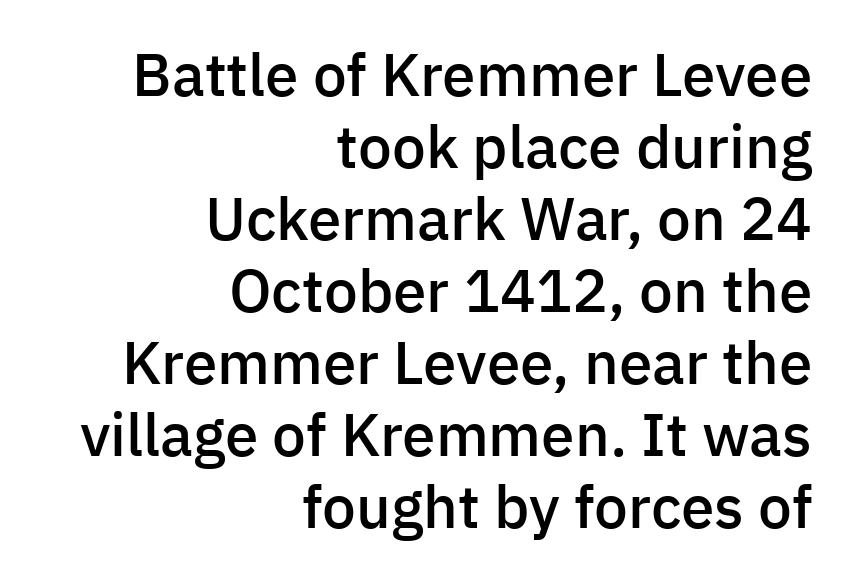
Q: Is the text bold? A: Semi-bold.
Q: Is the text italic (slanted)? A: No, it is upright.
Q: Is the typeface a serif or a sans-serif typeface? A: Sans-serif.
Q: Is the text underlined? A: No.
Q: How is the paragraph aligned? A: Right-aligned.
Q: Is the spacing between letters normal or unusually wide? A: Normal.
Q: Width (condensed, normal, or wide)? A: Normal.
Q: Stroke contrast? A: Low.
Q: x-height? A: Medium.
Q: Monospaced? A: No.
